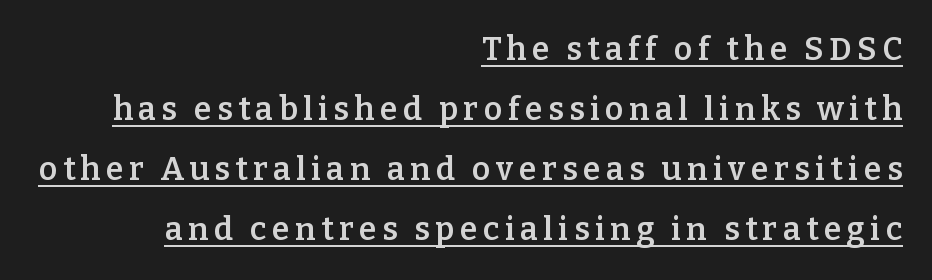
Q: Is the text bold? A: Semi-bold.
Q: Is the text italic (slanted)? A: No, it is upright.
Q: Is the typeface a serif or a sans-serif typeface? A: Serif.
Q: Is the text underlined? A: Yes.
Q: How is the paragraph aligned? A: Right-aligned.
Q: Width (condensed, normal, or wide)? A: Normal.
Q: Stroke contrast? A: Low.
Q: x-height? A: Medium.
Q: Monospaced? A: No.
